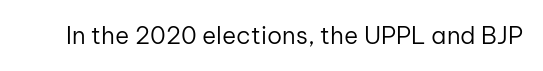
The image shows 24 px text type, upright; set normal letter spacing, not underlined.
